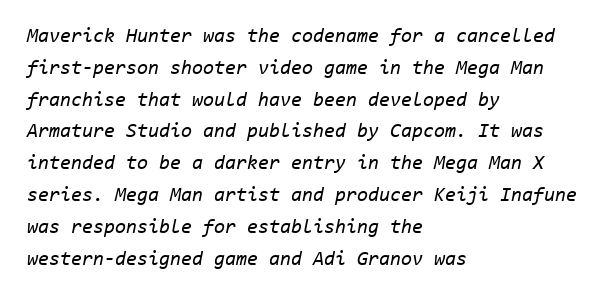
The image shows 20 px text type, italic (leaning right); set left-aligned, normal line spacing (1.59x), normal letter spacing, not underlined.
